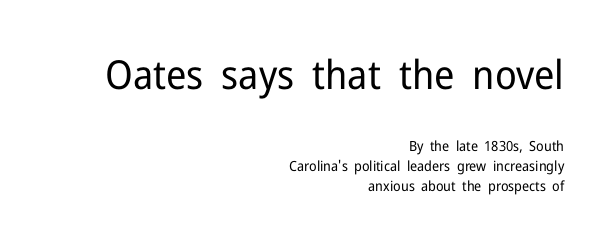
Q: Is the text bold? A: No.
Q: Is the text italic (slanted)? A: No, it is upright.
Q: Is the typeface a serif or a sans-serif typeface? A: Sans-serif.
Q: Is the text underlined? A: No.
Q: How is the paragraph aligned? A: Right-aligned.
Q: Is the spacing between letters normal or unusually wide? A: Normal.
Q: Is the spacing between lines tight, normal or loose? A: Normal.
Q: Which block of text is set in a larger size, the first (top) or the second (bottom)? A: The first (top) one.
Q: Width (condensed, normal, or wide)? A: Normal.
Q: Stroke contrast? A: Low.
Q: x-height? A: Medium.
Q: Monospaced? A: No.
